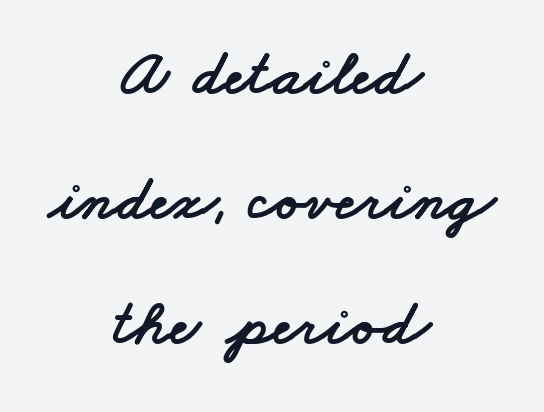
The image shows 65 px wide sans-serif type; set centered, loose line spacing (1.92x), normal letter spacing, not underlined; low stroke contrast and a small x-height.
